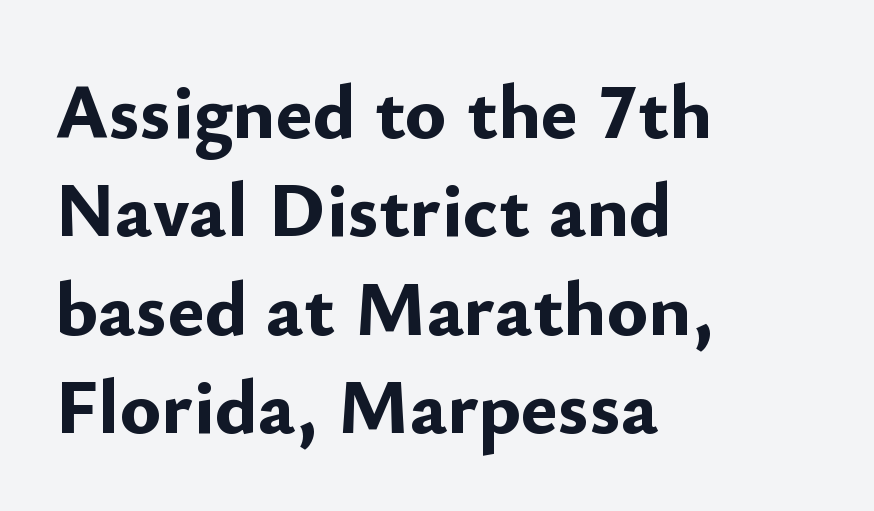
{"serif": "no", "italic": "no", "bold": "yes", "weight": "bold", "width": "normal", "stroke_contrast": "low", "x_height": "small", "monospaced": "no", "underline": "no", "align": "left", "line_spacing": "normal", "line_spacing_ratio": 1.26, "letter_spacing": "normal", "letter_spacing_em": 0.0, "glyph_px": 78}
